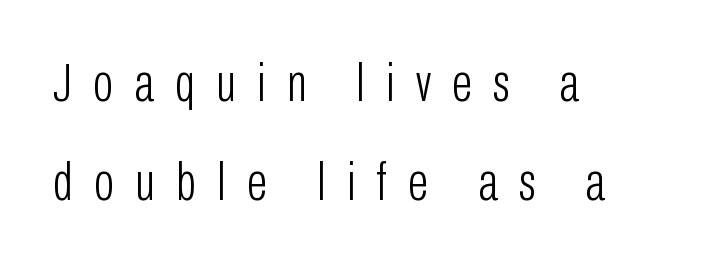
Q: Is the text bold? A: No.
Q: Is the text italic (slanted)? A: No, it is upright.
Q: Is the typeface a serif or a sans-serif typeface? A: Sans-serif.
Q: Is the text underlined? A: No.
Q: How is the paragraph aligned? A: Left-aligned.
Q: Is the spacing between letters normal or unusually wide? A: Unusually wide.
Q: Width (condensed, normal, or wide)? A: Condensed.
Q: Stroke contrast? A: Low.
Q: x-height? A: Medium.
Q: Monospaced? A: No.
